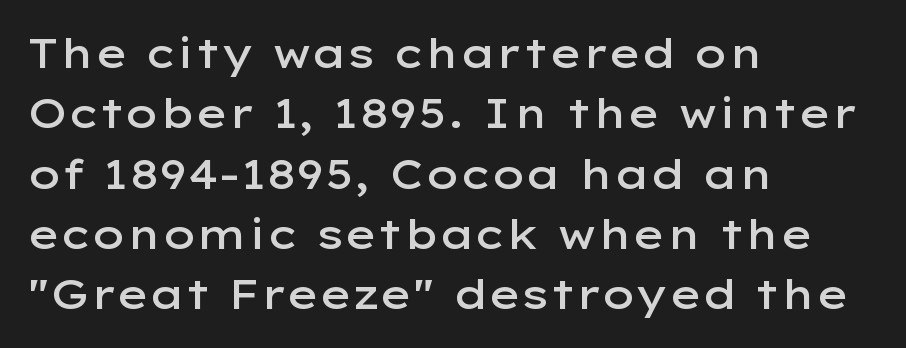
What stands out about the letter spacing? Nothing — it is the standard amount. The rendering uses a semibold face; strokes are thickened but not to full bold. Proportional: the letters do not fall into vertical columns. If you drew a line through each stem, it would be perfectly vertical. These lines are composed in type without serifs. The passage shown is not underscored anywhere.
